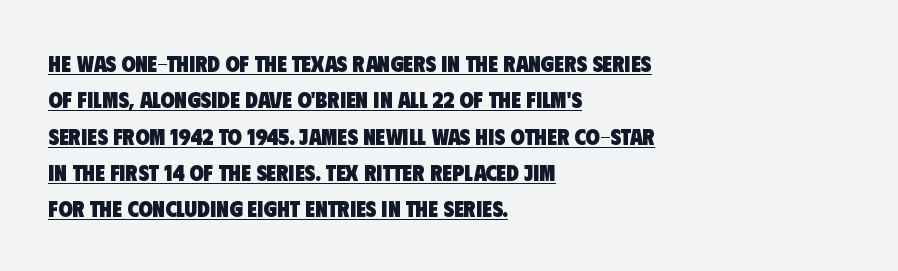
Q: Is the text bold? A: Yes.
Q: Is the text underlined? A: Yes.
Q: How is the paragraph aligned? A: Left-aligned.
Q: Is the spacing between letters normal or unusually wide? A: Normal.
Q: Is the spacing between lines tight, normal or loose? A: Normal.
